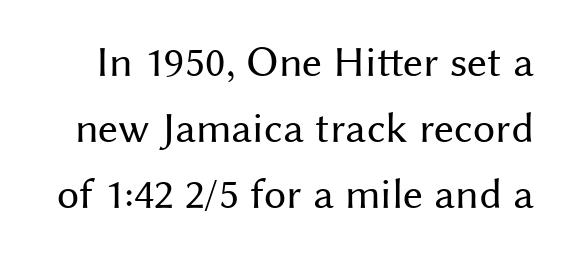
Q: Is the text bold? A: No.
Q: Is the text italic (slanted)? A: No, it is upright.
Q: Is the typeface a serif or a sans-serif typeface? A: Sans-serif.
Q: Is the text underlined? A: No.
Q: Is the spacing between letters normal or unusually wide? A: Normal.
Q: Is the spacing between lines tight, normal or loose? A: Normal.
Q: Width (condensed, normal, or wide)? A: Normal.
Q: Stroke contrast? A: Medium.
Q: x-height? A: Medium.
Q: Monospaced? A: No.
